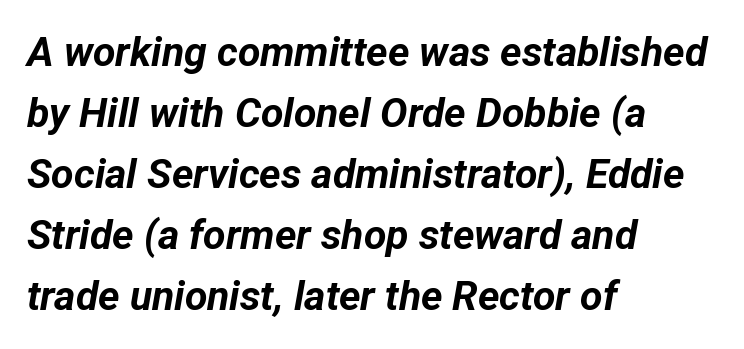
Default kerning and tracking; the words read as compact shapes. Regular leading. The sample has been set heavy, in full bold. Check the space under the baseline: it is left empty. This is oblique type, the kind used for emphasis or titles.
